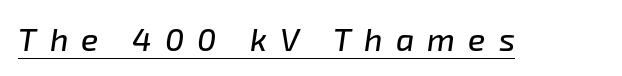
The image shows 32 px text type, italic (leaning right); set unusually wide letter spacing (+0.41 em), underlined; low stroke contrast and a medium x-height.
